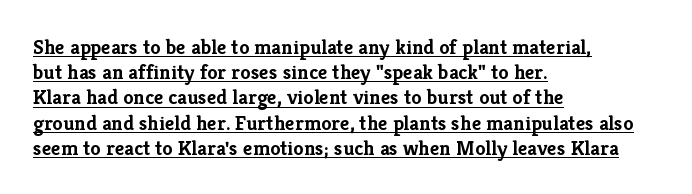
Q: Is the text bold? A: Yes.
Q: Is the text italic (slanted)? A: No, it is upright.
Q: Is the text underlined? A: Yes.
Q: How is the paragraph aligned? A: Left-aligned.
Q: Is the spacing between letters normal or unusually wide? A: Normal.
